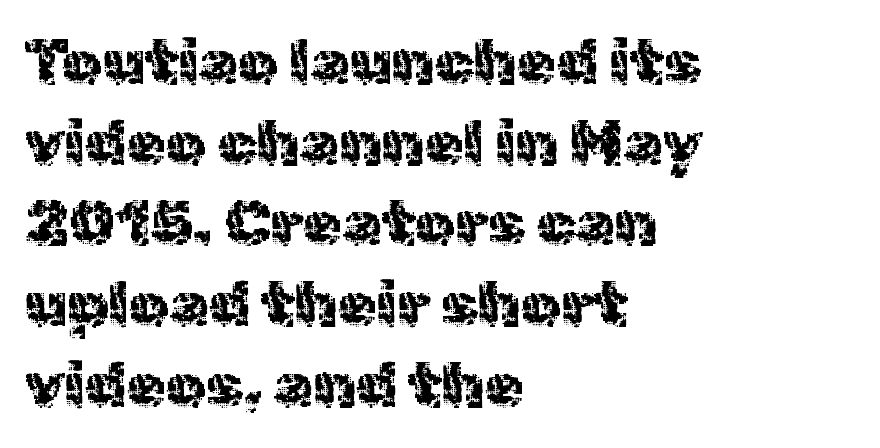
The typography opts for an upright posture over an oblique one. This sample keeps an unexceptional amount of space between lines. These lines are rendered in a variable-pitch font. No word sits above an underline. You can tell from the bare stems that sans-serif type was used.
